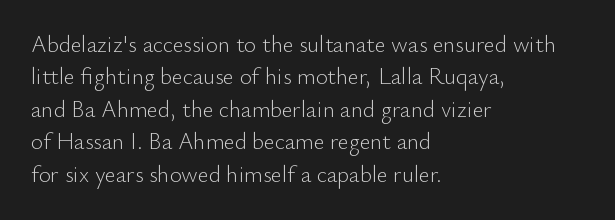
{"italic": "no", "bold": "no", "underline": "no", "align": "left", "line_spacing": "normal", "line_spacing_ratio": 1.41, "letter_spacing": "normal", "letter_spacing_em": 0.0, "glyph_px": 23}
